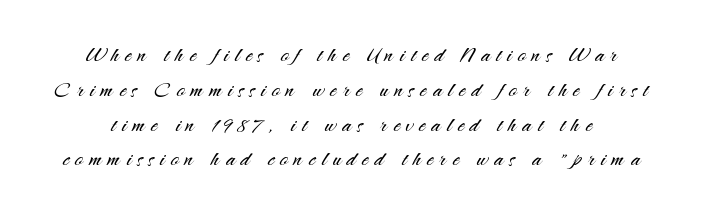
Q: Is the text bold? A: No.
Q: Is the text italic (slanted)? A: Yes.
Q: Is the text underlined? A: No.
Q: How is the paragraph aligned? A: Centered.
Q: Is the spacing between letters normal or unusually wide? A: Unusually wide.
Q: Is the spacing between lines tight, normal or loose? A: Normal.
